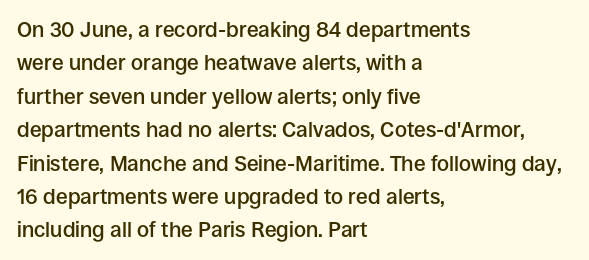
{"italic": "no", "bold": "semi", "underline": "no", "align": "left", "line_spacing": "normal", "line_spacing_ratio": 1.59, "letter_spacing": "normal", "letter_spacing_em": 0.0, "glyph_px": 21}
